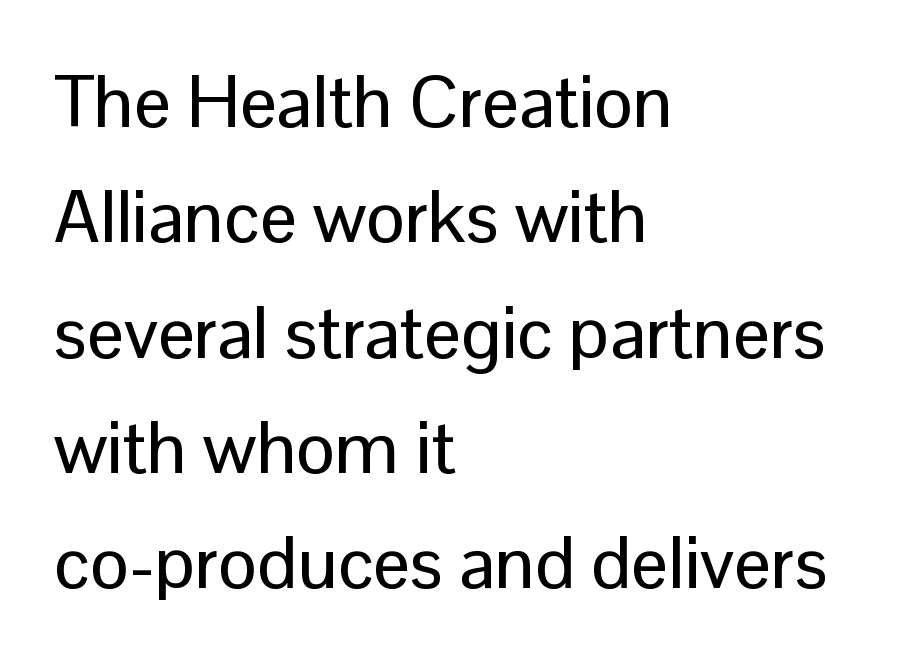
These lines are set flush left with a ragged right edge. Anything drawn beneath the words? Only blank space. Successive baselines arrive at the customary interval. Does the type have serifs? No, each stem ends abruptly.
